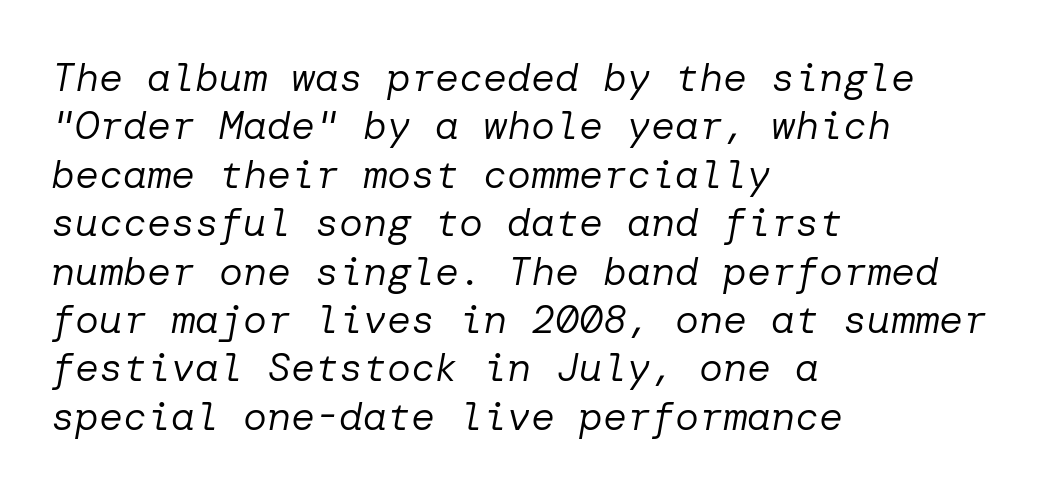
The image shows 40 px regular-weight type, italic (leaning right); set left-aligned, line spacing 1.21x, normal letter spacing, not underlined; low stroke contrast and a medium x-height.
